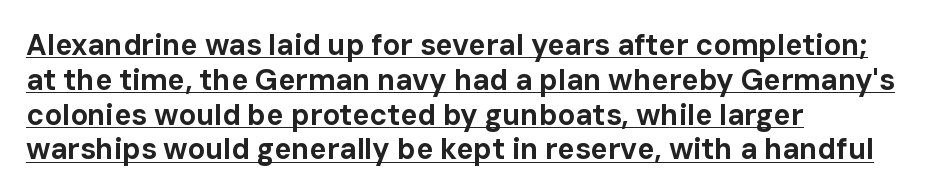
Q: Is the text bold? A: Yes.
Q: Is the text italic (slanted)? A: No, it is upright.
Q: Is the typeface a serif or a sans-serif typeface? A: Sans-serif.
Q: Is the text underlined? A: Yes.
Q: How is the paragraph aligned? A: Left-aligned.
Q: Is the spacing between letters normal or unusually wide? A: Normal.
Q: Width (condensed, normal, or wide)? A: Normal.
Q: Stroke contrast? A: Low.
Q: x-height? A: Medium.
Q: Monospaced? A: No.
